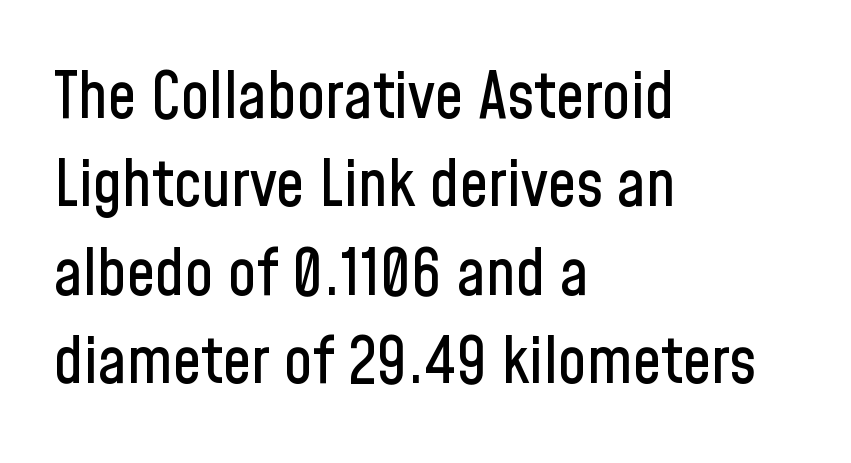
In terms of leading, this rendering sits right in the middle. Each row of text sits above clean, open space. Classification — sans serif. A student would call this left alignment; a typographer would say flush left, rag right.
